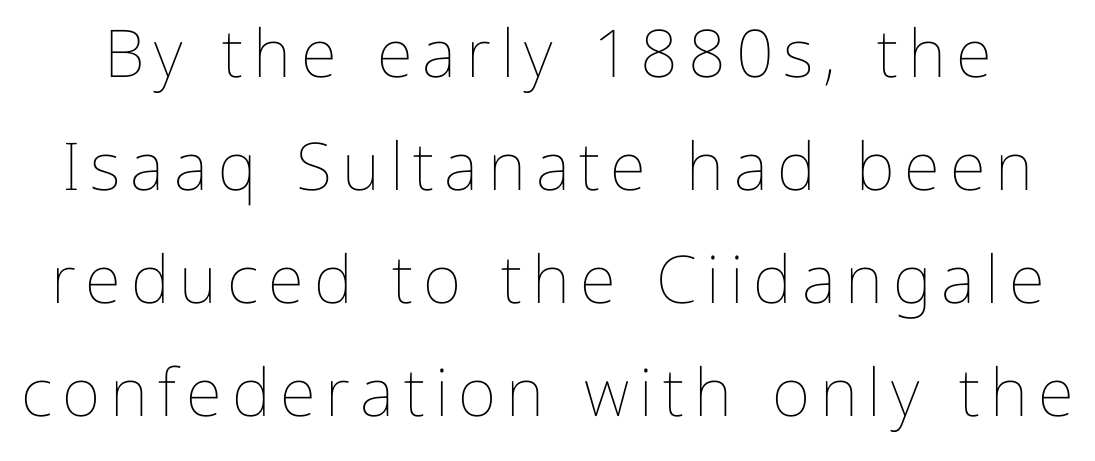
{"italic": "no", "bold": "no", "weight": "thin", "width": "normal", "stroke_contrast": "low", "x_height": "medium", "monospaced": "no", "underline": "no", "line_spacing_ratio": 1.71, "glyph_px": 66}
